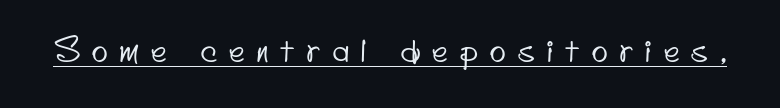
The image shows 33 px condensed sans-serif type; set unusually wide letter spacing (+0.38 em), underlined; low stroke contrast and a small x-height.
